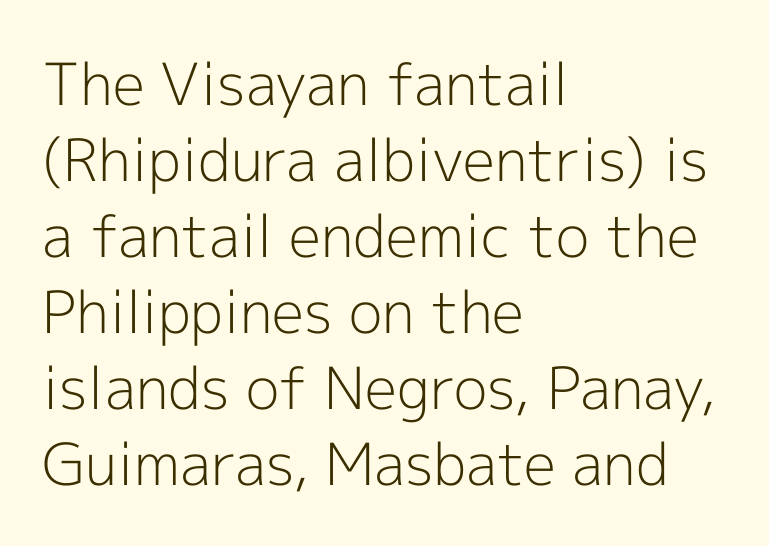
Q: Is the text bold? A: No.
Q: Is the text italic (slanted)? A: No, it is upright.
Q: Is the typeface a serif or a sans-serif typeface? A: Sans-serif.
Q: Is the text underlined? A: No.
Q: How is the paragraph aligned? A: Left-aligned.
Q: Is the spacing between letters normal or unusually wide? A: Normal.
Q: Is the spacing between lines tight, normal or loose? A: Normal.
Q: Width (condensed, normal, or wide)? A: Normal.
Q: x-height? A: Medium.
Q: Monospaced? A: No.
